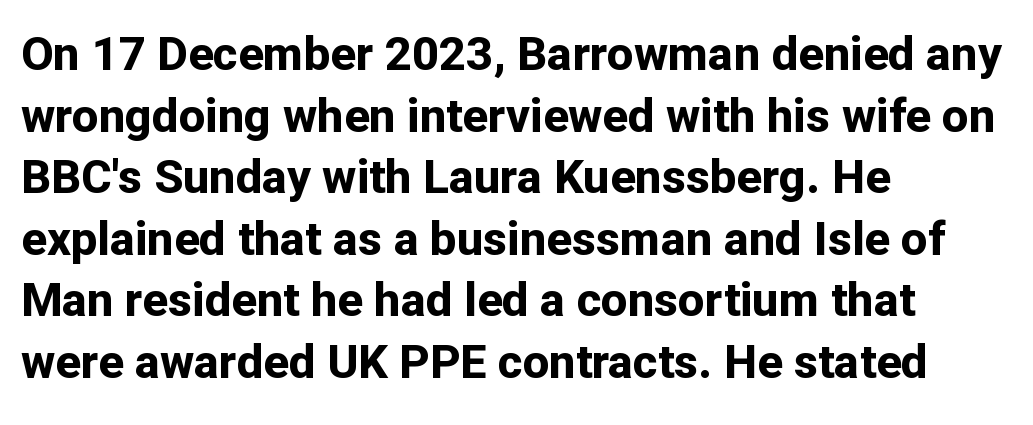
Q: Is the text bold? A: Yes.
Q: Is the text italic (slanted)? A: No, it is upright.
Q: Is the typeface a serif or a sans-serif typeface? A: Sans-serif.
Q: Is the text underlined? A: No.
Q: How is the paragraph aligned? A: Left-aligned.
Q: Is the spacing between letters normal or unusually wide? A: Normal.
Q: Is the spacing between lines tight, normal or loose? A: Normal.
Q: Width (condensed, normal, or wide)? A: Normal.
Q: Stroke contrast? A: Low.
Q: x-height? A: Medium.
Q: Monospaced? A: No.
